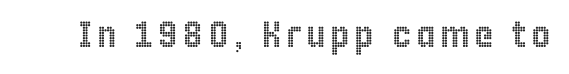
Q: Is the text italic (slanted)? A: No, it is upright.
Q: Is the text underlined? A: No.
Q: Width (condensed, normal, or wide)? A: Condensed.
Q: x-height? A: Large.
Q: Monospaced? A: No.
